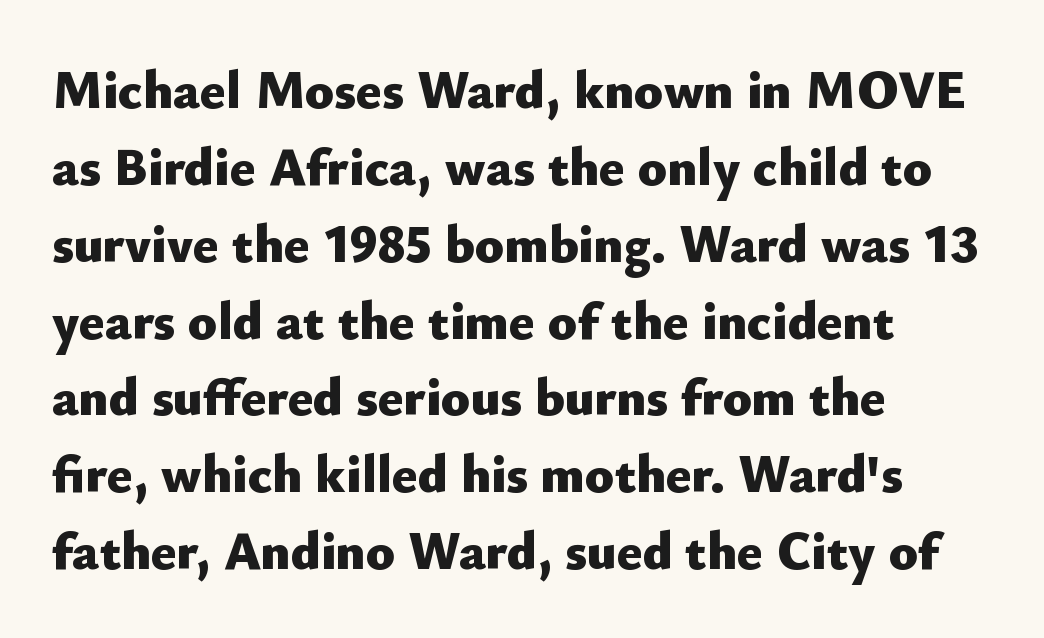
Every letter is thick-stroked: bold, no question. This rendering features lettering with no underline. Font category for this specimen: sans-serif. Left-aligned paragraph, ragged on the right. The tracking reads as untouched default to a designer's eye.
